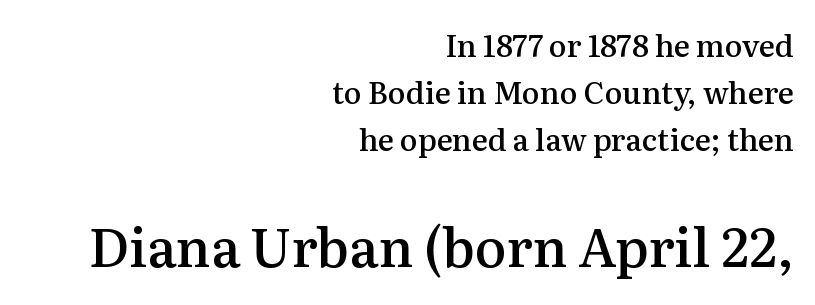
{"serif": "yes", "italic": "no", "bold": "semi", "weight": "semibold", "width": "normal", "stroke_contrast": "medium", "x_height": "medium", "monospaced": "no", "underline": "no", "align": "right", "line_spacing": "normal", "line_spacing_ratio": 1.56, "letter_spacing": "normal", "letter_spacing_em": 0.0, "larger_block": "second", "size_ratio": 1.77, "glyph_px": 53}
